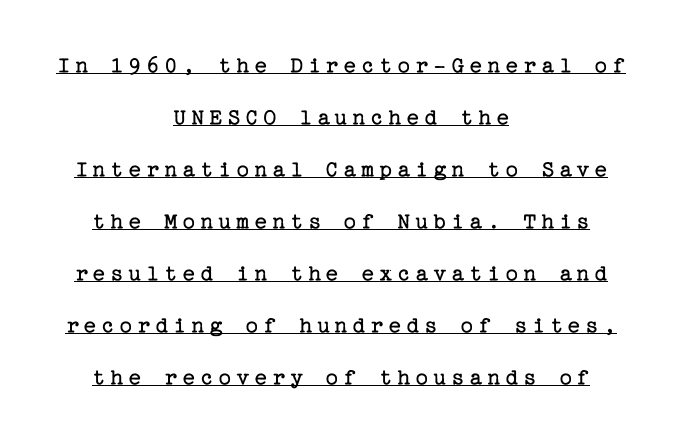
The block of text is sparse from top to bottom, with ample space between rows. What stands out about the letter spacing? Its width — letters are far apart. This sample carries an underscore along the baseline area. Heft: none added — not bold.
